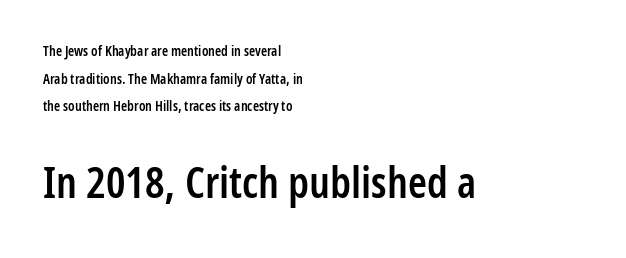
Q: Is the text bold? A: Semi-bold.
Q: Is the text italic (slanted)? A: No, it is upright.
Q: Is the typeface a serif or a sans-serif typeface? A: Sans-serif.
Q: Is the text underlined? A: No.
Q: How is the paragraph aligned? A: Left-aligned.
Q: Is the spacing between letters normal or unusually wide? A: Normal.
Q: Is the spacing between lines tight, normal or loose? A: Loose.
Q: Which block of text is set in a larger size, the first (top) or the second (bottom)? A: The second (bottom) one.
Q: Width (condensed, normal, or wide)? A: Condensed.
Q: Stroke contrast? A: Low.
Q: x-height? A: Medium.
Q: Monospaced? A: No.
